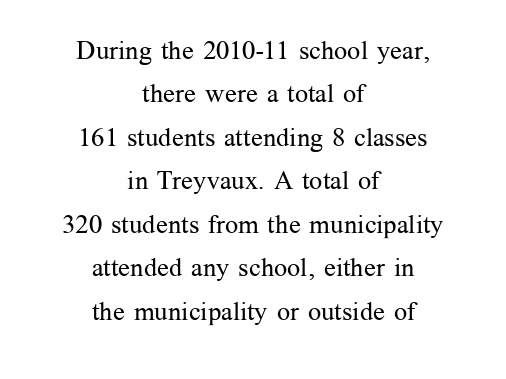
Q: Is the text bold? A: No.
Q: Is the text italic (slanted)? A: No, it is upright.
Q: Is the text underlined? A: No.
Q: How is the paragraph aligned? A: Centered.
Q: Is the spacing between letters normal or unusually wide? A: Normal.
Q: Is the spacing between lines tight, normal or loose? A: Normal.
